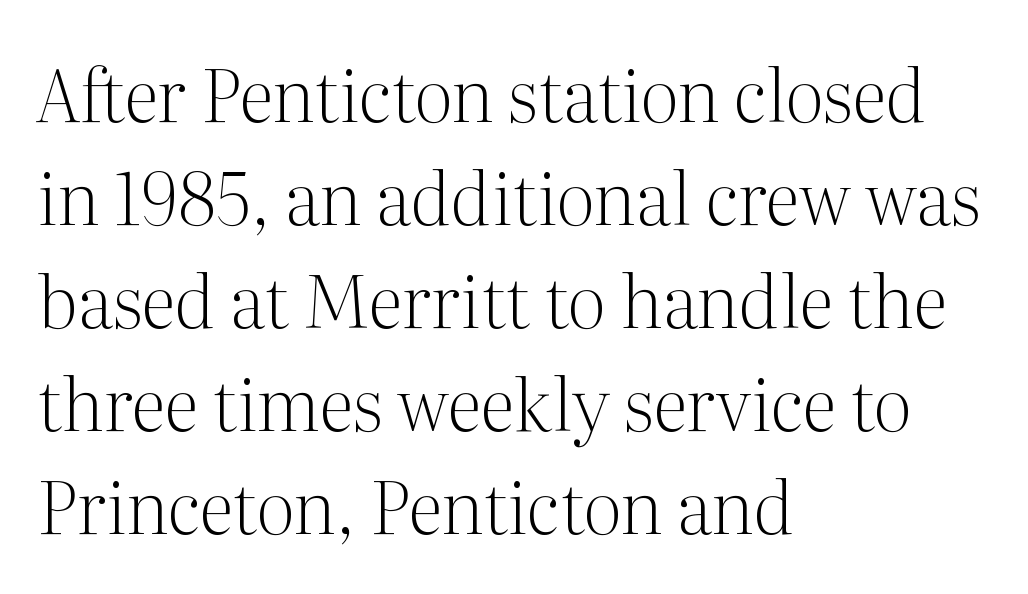
The lines are quadded left. The type is set solid horizontally, with unmodified tracking. Letters have the restrained weight of plain body copy at most. Type without underlining. Note: serifs present on the glyphs. The passage shown is typed in a proportional face where columns would drift.
